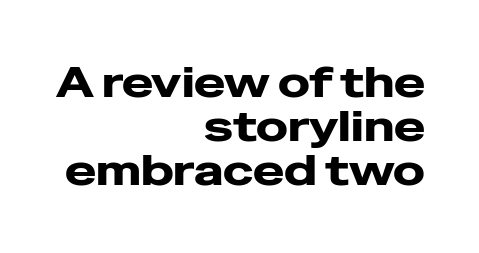
Q: Is the text italic (slanted)? A: No, it is upright.
Q: Is the typeface a serif or a sans-serif typeface? A: Sans-serif.
Q: Is the text underlined? A: No.
Q: How is the paragraph aligned? A: Right-aligned.
Q: Is the spacing between letters normal or unusually wide? A: Normal.
Q: Is the spacing between lines tight, normal or loose? A: Tight.
Q: Width (condensed, normal, or wide)? A: Wide.
Q: Stroke contrast? A: Low.
Q: x-height? A: Medium.
Q: Monospaced? A: No.
